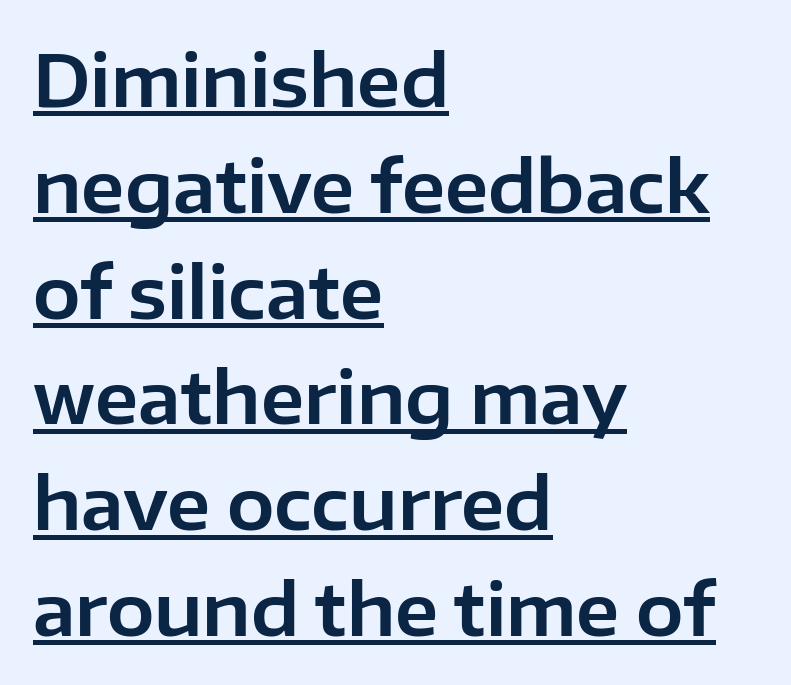
The image shows 71 px sans-serif type, upright; set left-aligned, normal line spacing (1.49x), normal letter spacing, underlined; low stroke contrast and a medium x-height.
